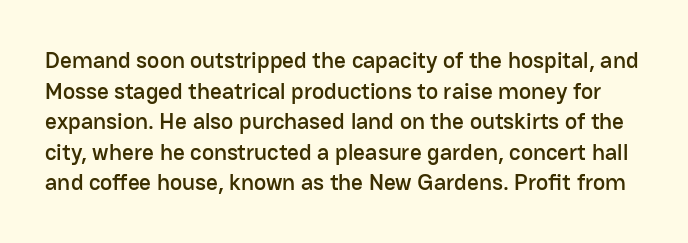
The typography opts for an upright posture over an oblique one. The strip under each line holds only bare page. Honestly, the row spacing looks completely unremarkable. Tracking value appears to be zero — textbook default spacing.
